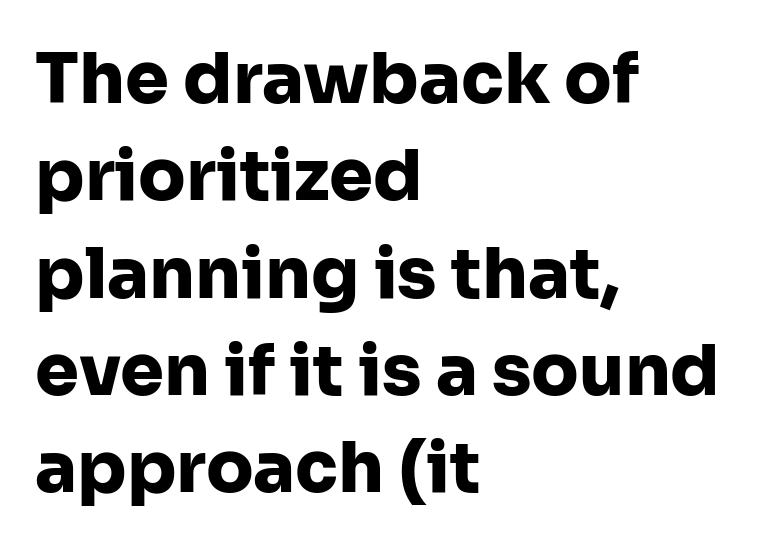
{"serif": "no", "italic": "no", "bold": "yes", "weight": "heavy", "width": "normal", "stroke_contrast": "low", "x_height": "medium", "monospaced": "no", "underline": "no", "align": "left", "line_spacing": "normal", "line_spacing_ratio": 1.39, "letter_spacing": "normal", "letter_spacing_em": 0.0, "glyph_px": 70}
